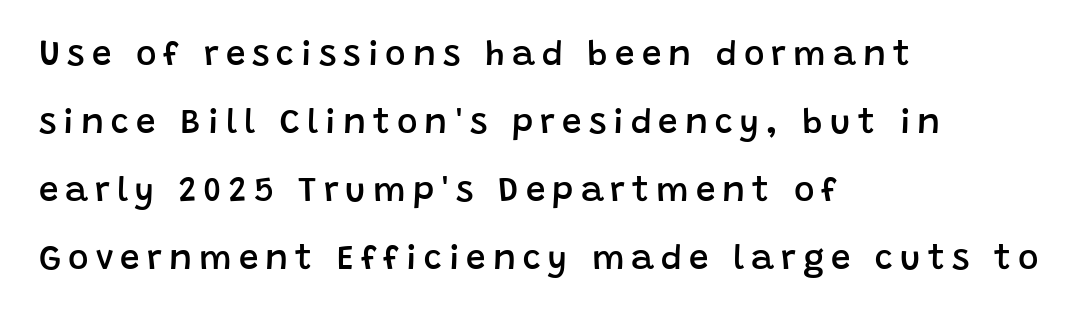
The image shows 35 px semibold sans-serif type, upright; set left-aligned, loose line spacing (1.94x), unusually wide letter spacing (+0.2 em), not underlined; low stroke contrast and a large x-height.
